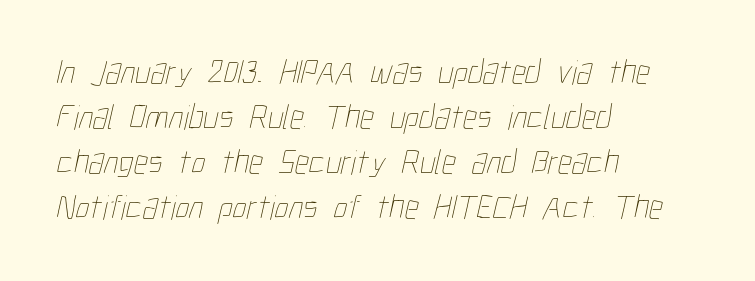
Q: Is the text bold? A: No.
Q: Is the text underlined? A: No.
Q: How is the paragraph aligned? A: Left-aligned.
Q: Is the spacing between letters normal or unusually wide? A: Normal.
Q: Is the spacing between lines tight, normal or loose? A: Normal.
Q: Width (condensed, normal, or wide)? A: Condensed.
Q: Stroke contrast? A: Low.
Q: x-height? A: Medium.
Q: Monospaced? A: No.
